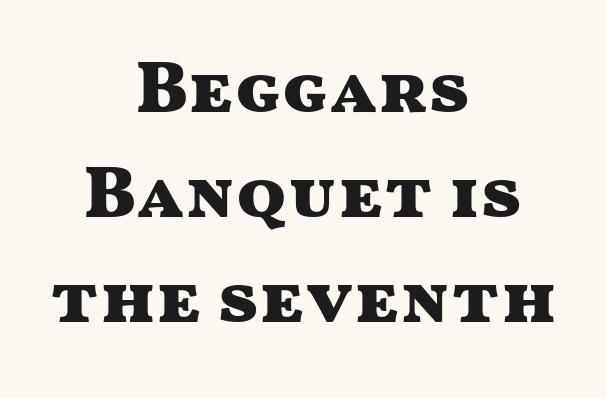
The image shows 73 px heavy, wide sans-serif type, upright; set centered, normal line spacing (1.44x), normal letter spacing, not underlined; medium stroke contrast and a medium x-height.
